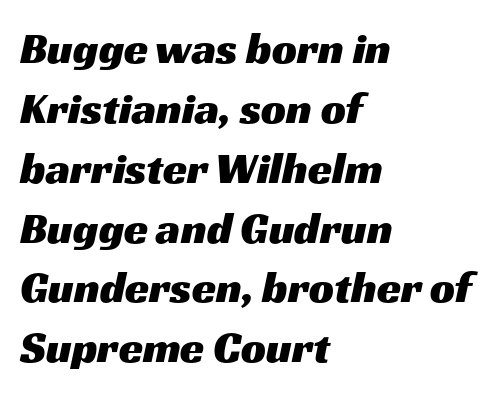
Q: Is the typeface a serif or a sans-serif typeface? A: Sans-serif.
Q: Is the text underlined? A: No.
Q: How is the paragraph aligned? A: Left-aligned.
Q: Is the spacing between letters normal or unusually wide? A: Normal.
Q: Is the spacing between lines tight, normal or loose? A: Normal.
Q: Width (condensed, normal, or wide)? A: Wide.
Q: Stroke contrast? A: Medium.
Q: x-height? A: Medium.
Q: Monospaced? A: No.
